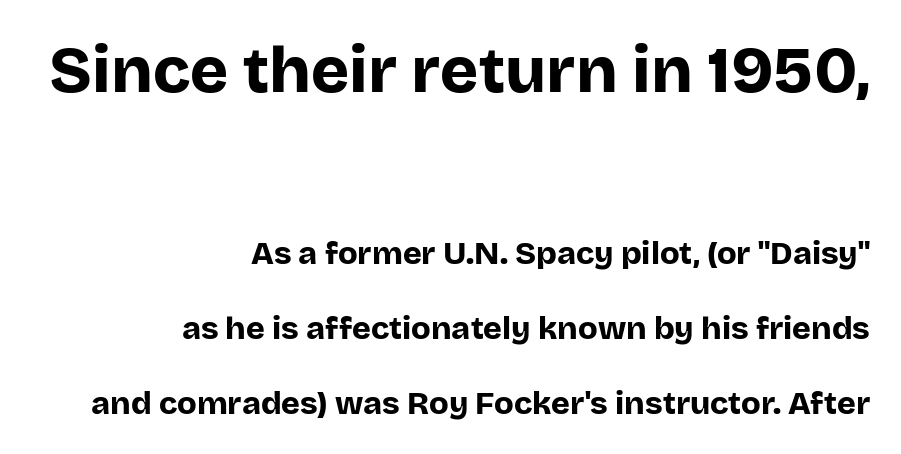
Q: Is the text bold? A: Yes.
Q: Is the text italic (slanted)? A: No, it is upright.
Q: Is the typeface a serif or a sans-serif typeface? A: Sans-serif.
Q: Is the text underlined? A: No.
Q: How is the paragraph aligned? A: Right-aligned.
Q: Is the spacing between letters normal or unusually wide? A: Normal.
Q: Is the spacing between lines tight, normal or loose? A: Loose.
Q: Which block of text is set in a larger size, the first (top) or the second (bottom)? A: The first (top) one.
Q: Width (condensed, normal, or wide)? A: Normal.
Q: Stroke contrast? A: Low.
Q: x-height? A: Large.
Q: Monospaced? A: No.
